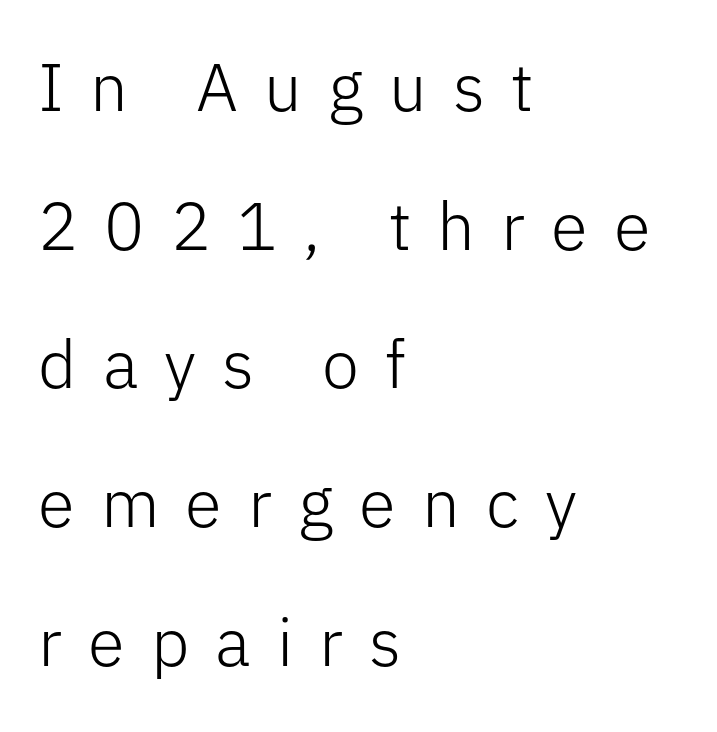
Q: Is the text bold? A: No.
Q: Is the text italic (slanted)? A: No, it is upright.
Q: Is the typeface a serif or a sans-serif typeface? A: Sans-serif.
Q: Is the text underlined? A: No.
Q: How is the paragraph aligned? A: Left-aligned.
Q: Is the spacing between letters normal or unusually wide? A: Unusually wide.
Q: Is the spacing between lines tight, normal or loose? A: Loose.
Q: Width (condensed, normal, or wide)? A: Normal.
Q: Stroke contrast? A: Low.
Q: x-height? A: Medium.
Q: Monospaced? A: No.
